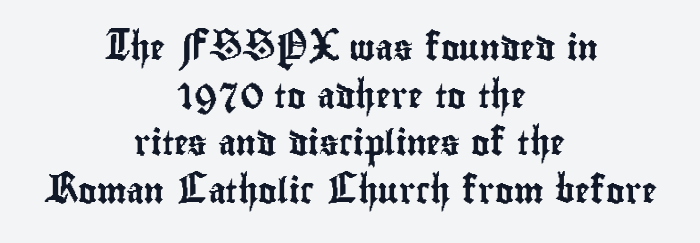
{"italic": "no", "underline": "no", "align": "center", "line_spacing": "loose", "line_spacing_ratio": 1.91, "letter_spacing": "normal", "letter_spacing_em": 0.0, "glyph_px": 25}
